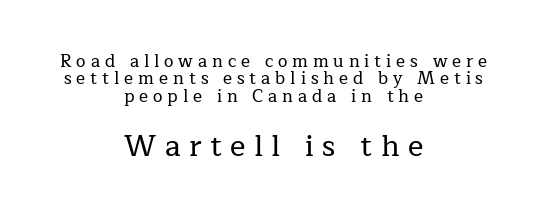
{"serif": "yes", "italic": "no", "width": "normal", "stroke_contrast": "low", "x_height": "medium", "monospaced": "no", "underline": "no", "align": "center", "line_spacing": "tight", "line_spacing_ratio": 1.02, "letter_spacing": "wide", "letter_spacing_em": 0.29, "larger_block": "second", "size_ratio": 1.71, "glyph_px": 29}
